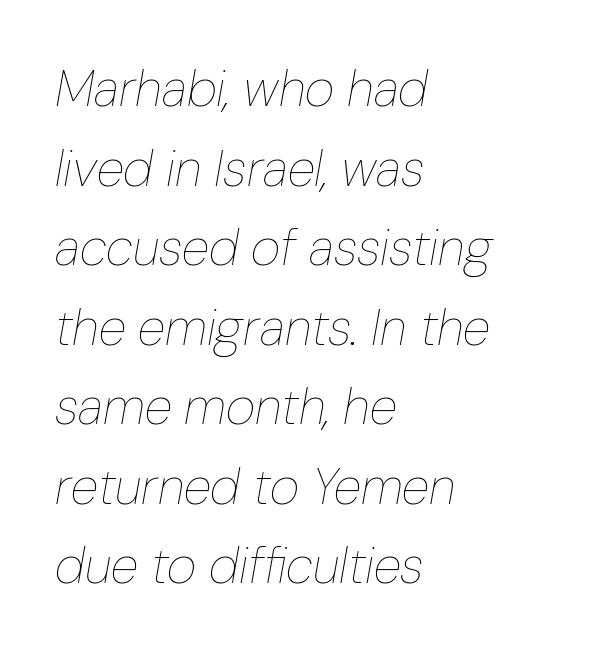
What's the leading like? Ordinary, nothing unusual. The glyphs are unaccompanied by any horizontal stroke below them. Caption: multi-line text, flush left, ragged right. Would a proofreader flag this as italicized? Yes. Character widths vary here, with narrow letters taking less room than wide ones. Nothing unusual about the tracking: characters are spaced as the font intends.
